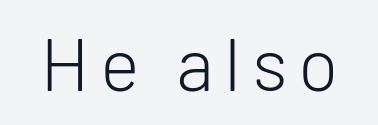
Q: Is the text bold? A: No.
Q: Is the text italic (slanted)? A: No, it is upright.
Q: Is the typeface a serif or a sans-serif typeface? A: Sans-serif.
Q: Is the text underlined? A: No.
Q: Width (condensed, normal, or wide)? A: Normal.
Q: Stroke contrast? A: Low.
Q: x-height? A: Medium.
Q: Monospaced? A: No.
